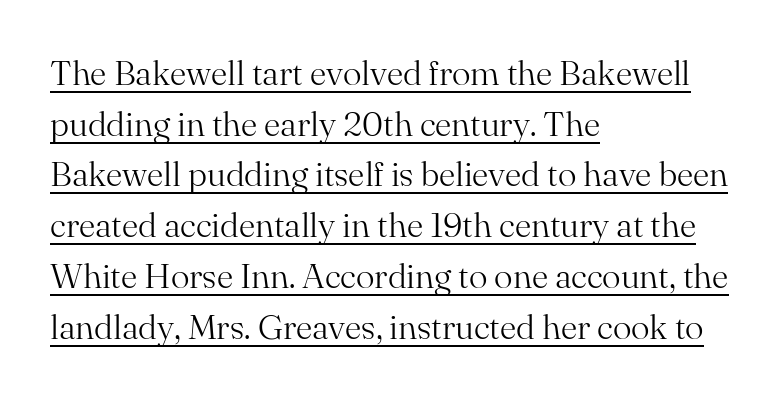
Q: Is the text bold? A: No.
Q: Is the text italic (slanted)? A: No, it is upright.
Q: Is the typeface a serif or a sans-serif typeface? A: Serif.
Q: Is the text underlined? A: Yes.
Q: How is the paragraph aligned? A: Left-aligned.
Q: Is the spacing between letters normal or unusually wide? A: Normal.
Q: Is the spacing between lines tight, normal or loose? A: Normal.
Q: Width (condensed, normal, or wide)? A: Normal.
Q: Stroke contrast? A: Medium.
Q: x-height? A: Small.
Q: Monospaced? A: No.
